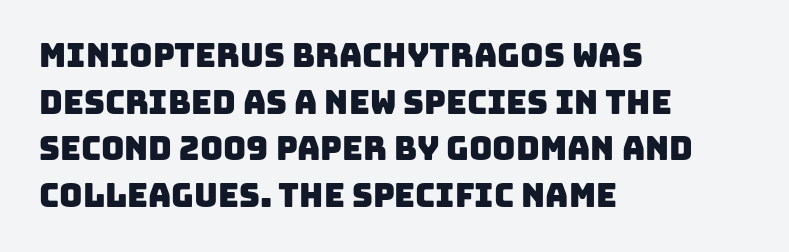
The image shows 32 px sans-serif type; set left-aligned, normal line spacing (1.46x), normal letter spacing, not underlined; low stroke contrast and a large x-height.
